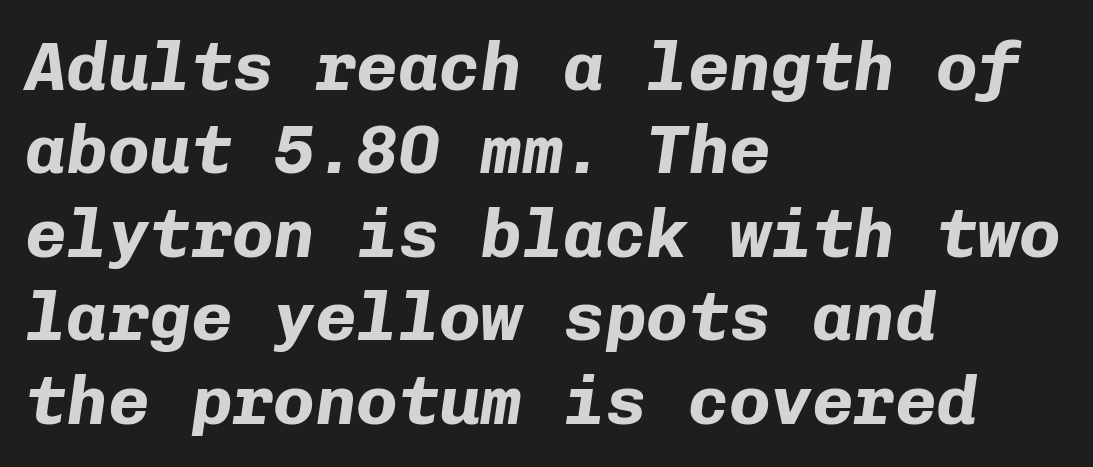
Q: Is the text bold? A: Yes.
Q: Is the text italic (slanted)? A: Yes, it leans right by about 8 degrees.
Q: Is the text underlined? A: No.
Q: How is the paragraph aligned? A: Left-aligned.
Q: Is the spacing between letters normal or unusually wide? A: Normal.
Q: Width (condensed, normal, or wide)? A: Normal.
Q: Stroke contrast? A: Low.
Q: x-height? A: Medium.
Q: Monospaced? A: Yes.
